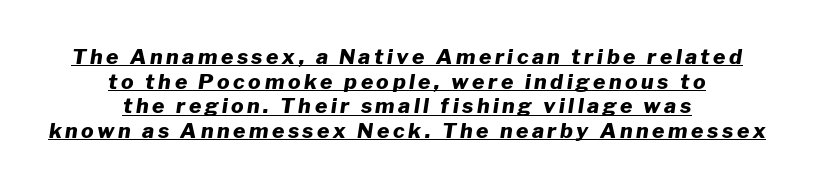
{"italic": "yes", "lean": "right", "slant_degrees": 8, "bold": "yes", "underline": "yes", "align": "center", "line_spacing_ratio": 1.17, "glyph_px": 21}
